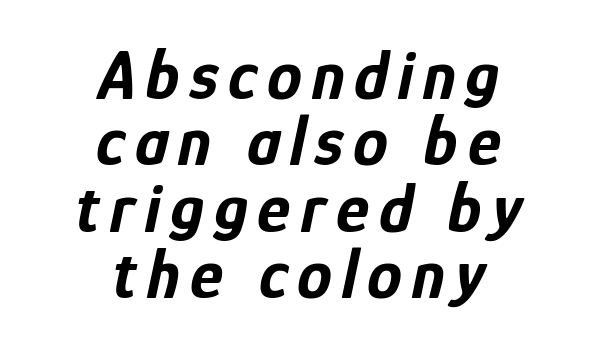
{"italic": "yes", "lean": "right", "slant_degrees": 12, "bold": "yes", "weight": "bold", "width": "condensed", "stroke_contrast": "low", "x_height": "medium", "monospaced": "no", "underline": "no", "align": "center", "line_spacing": "tight", "line_spacing_ratio": 0.95, "glyph_px": 70}
